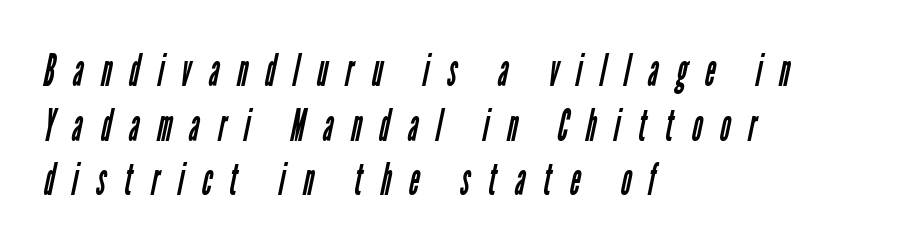
{"serif": "no", "bold": "no", "weight": "regular", "width": "condensed", "stroke_contrast": "low", "x_height": "medium", "monospaced": "no", "underline": "no", "align": "left", "line_spacing_ratio": 1.24, "letter_spacing": "wide", "letter_spacing_em": 0.41, "glyph_px": 44}
